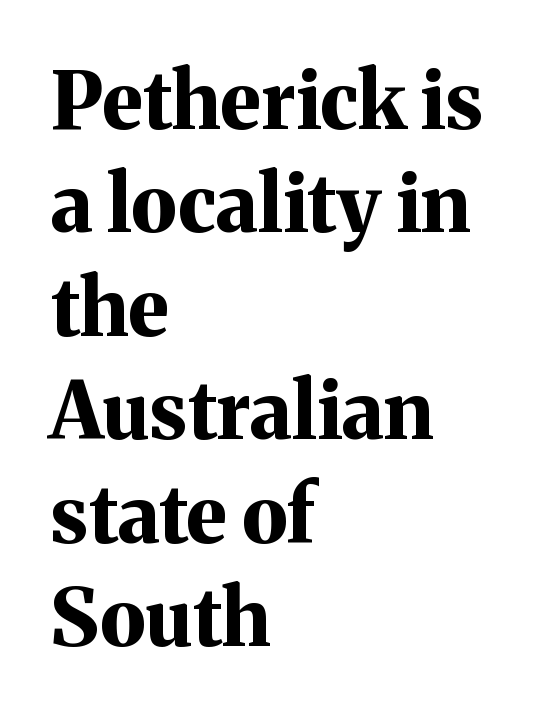
{"serif": "yes", "italic": "no", "bold": "yes", "weight": "bold", "width": "normal", "stroke_contrast": "medium", "x_height": "medium", "monospaced": "no", "underline": "no", "align": "left", "line_spacing": "normal", "line_spacing_ratio": 1.31, "letter_spacing": "normal", "letter_spacing_em": 0.0, "glyph_px": 79}
